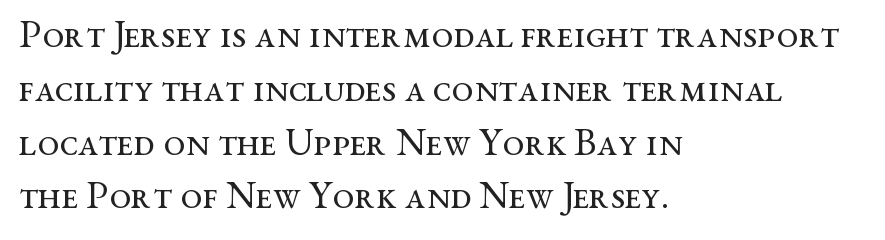
Q: Is the text bold? A: No.
Q: Is the text italic (slanted)? A: No, it is upright.
Q: Is the typeface a serif or a sans-serif typeface? A: Serif.
Q: Is the text underlined? A: No.
Q: How is the paragraph aligned? A: Left-aligned.
Q: Is the spacing between letters normal or unusually wide? A: Normal.
Q: Is the spacing between lines tight, normal or loose? A: Normal.
Q: Width (condensed, normal, or wide)? A: Wide.
Q: Stroke contrast? A: Medium.
Q: x-height? A: Medium.
Q: Monospaced? A: No.
